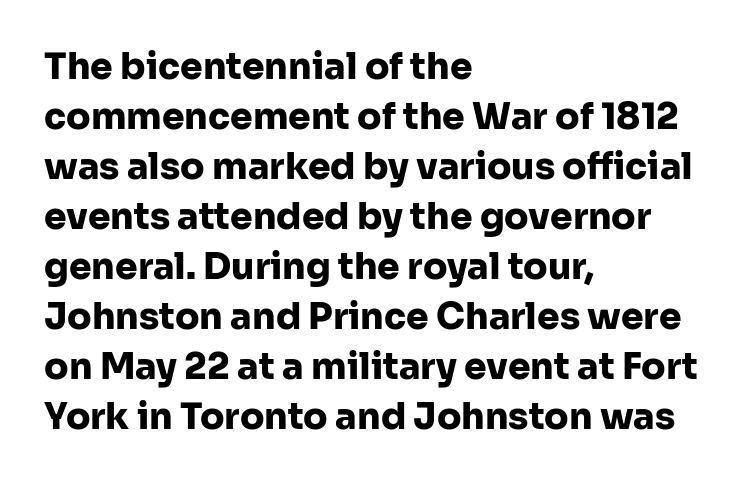
Q: Is the text bold? A: Yes.
Q: Is the text italic (slanted)? A: No, it is upright.
Q: Is the typeface a serif or a sans-serif typeface? A: Sans-serif.
Q: Is the text underlined? A: No.
Q: How is the paragraph aligned? A: Left-aligned.
Q: Is the spacing between letters normal or unusually wide? A: Normal.
Q: Is the spacing between lines tight, normal or loose? A: Normal.
Q: Width (condensed, normal, or wide)? A: Normal.
Q: Stroke contrast? A: Low.
Q: x-height? A: Medium.
Q: Monospaced? A: No.
